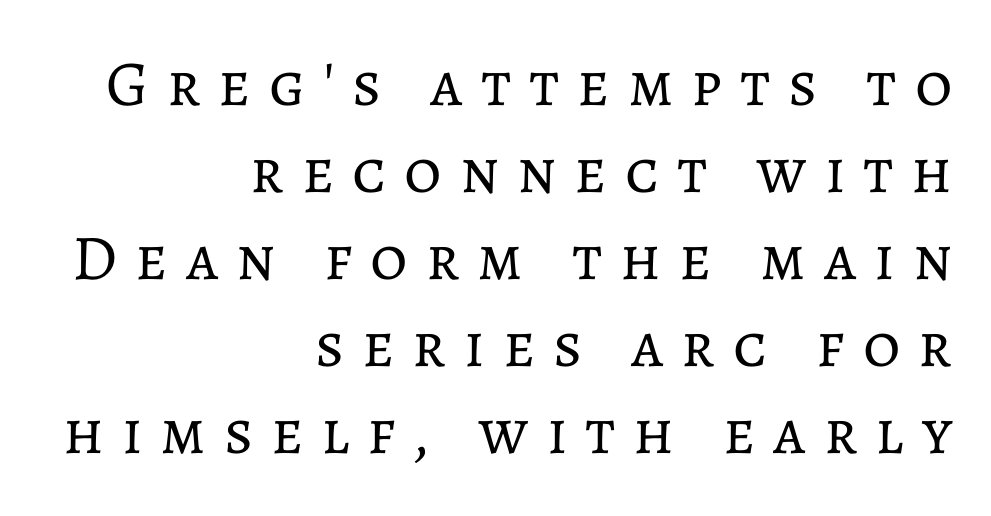
{"italic": "no", "bold": "no", "weight": "regular", "width": "normal", "stroke_contrast": "low", "x_height": "medium", "monospaced": "no", "underline": "no", "align": "right", "line_spacing": "normal", "line_spacing_ratio": 1.36, "letter_spacing": "wide", "letter_spacing_em": 0.28, "glyph_px": 64}
